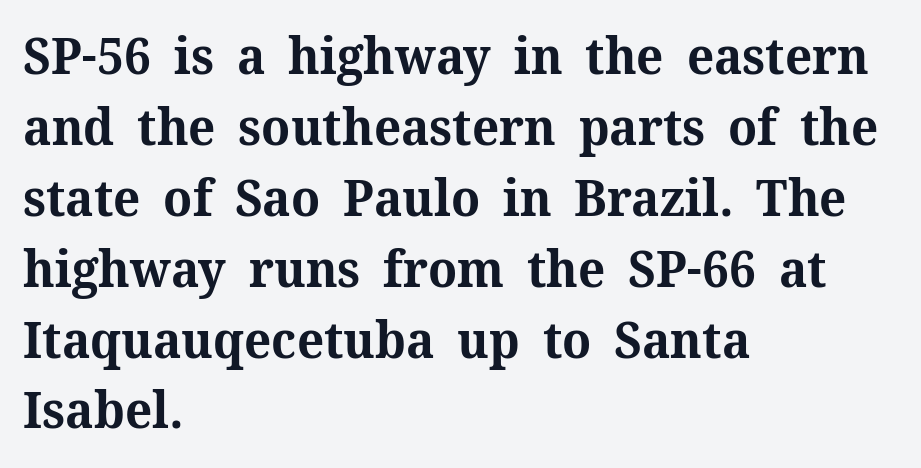
{"serif": "yes", "italic": "no", "bold": "yes", "weight": "bold", "width": "normal", "stroke_contrast": "medium", "x_height": "medium", "monospaced": "no", "underline": "no", "align": "left", "line_spacing": "normal", "line_spacing_ratio": 1.39, "letter_spacing": "normal", "letter_spacing_em": 0.0, "glyph_px": 51}
